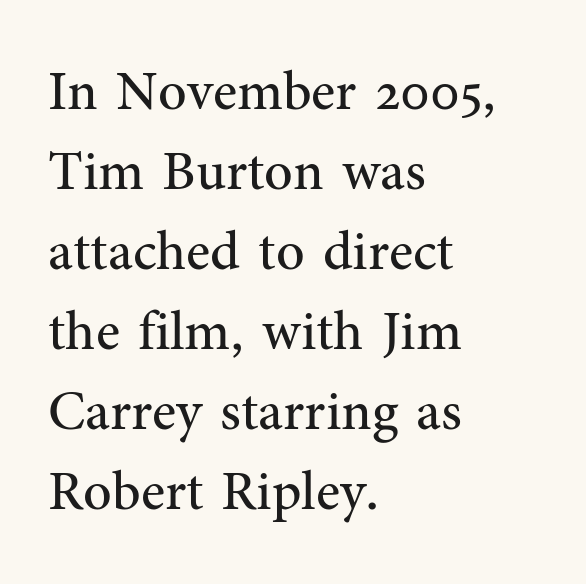
Varying glyph widths throughout — classic text-font behaviour. Visually the block forms a straight wall on the left and a jagged coastline on the right. Nobody drew a line under any word here. Italic? Not at all — the glyphs are vertical. The typeface chosen for these lines features serifs.
